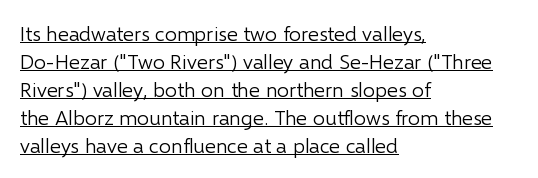
Q: Is the text bold? A: No.
Q: Is the text italic (slanted)? A: No, it is upright.
Q: Is the text underlined? A: Yes.
Q: How is the paragraph aligned? A: Left-aligned.
Q: Is the spacing between letters normal or unusually wide? A: Normal.
Q: Is the spacing between lines tight, normal or loose? A: Normal.
